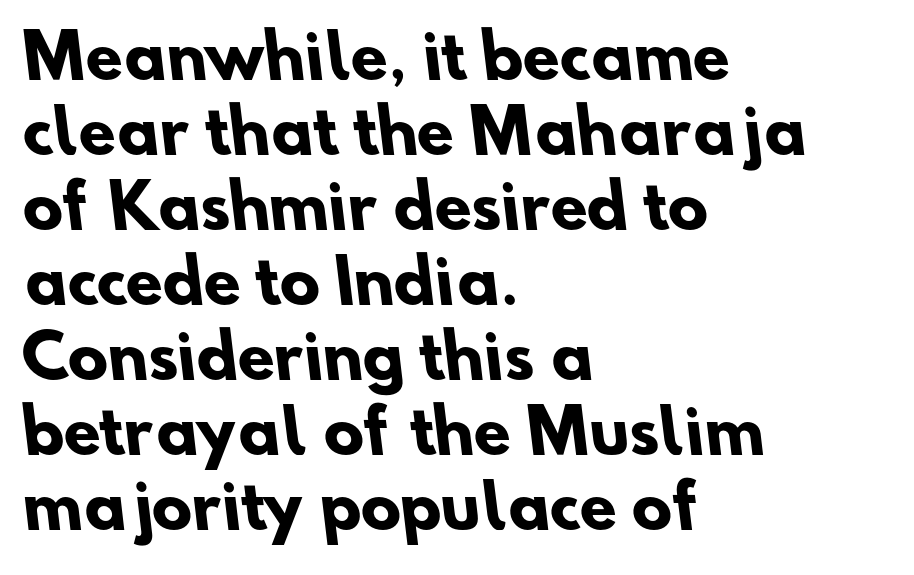
Observe the ordinary spacing: letters are neighbours, not strangers. These lines carry a lot of weight — the face is fully bold. Rows of type keep a routine distance in the vertical direction. This sample has the flowing, uneven cadence of proportional lettering. Rule under the text: the space is simply empty. Casual observation: everything's shoved over to the left.
